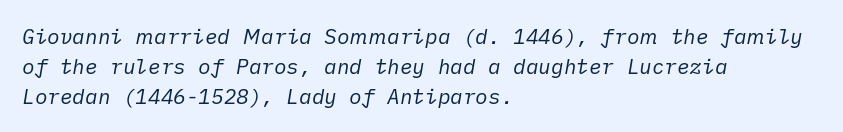
Q: Is the text bold? A: No.
Q: Is the text italic (slanted)? A: Yes, it leans right by about 10 degrees.
Q: Is the text underlined? A: No.
Q: How is the paragraph aligned? A: Left-aligned.
Q: Is the spacing between letters normal or unusually wide? A: Normal.
Q: Is the spacing between lines tight, normal or loose? A: Normal.
